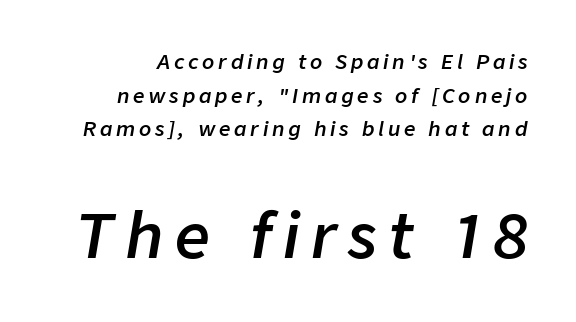
The image shows 61 px semibold type, italic (leaning right); set normal line spacing (1.68x), not underlined; the second (bottom) block is 3.05x larger; low stroke contrast and a medium x-height.
